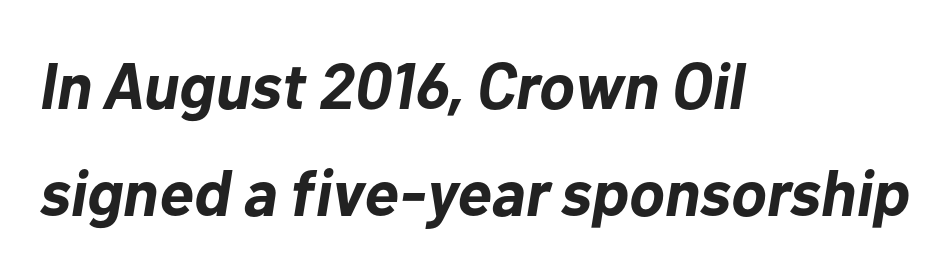
The baseline area is clear. Glyph-to-glyph distance matches everyday printed text. Rendered with sloped, italic letterforms. Weight: bold. The passage shown is typed in a proportional face where columns would drift.
